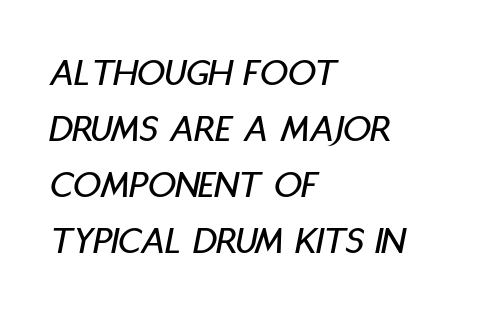
Is the type slanted? Yes — the strokes lean at a clear angle. Think of a printed novel: that variable character pitch is what you see here. Compared with typical body copy, the letter spacing here is the same. If you drew a ruler down the left edge, every line would touch it. Each row of text sits above clean, open space. Vertically, the passage feels balanced, rows spaced as you'd expect.
